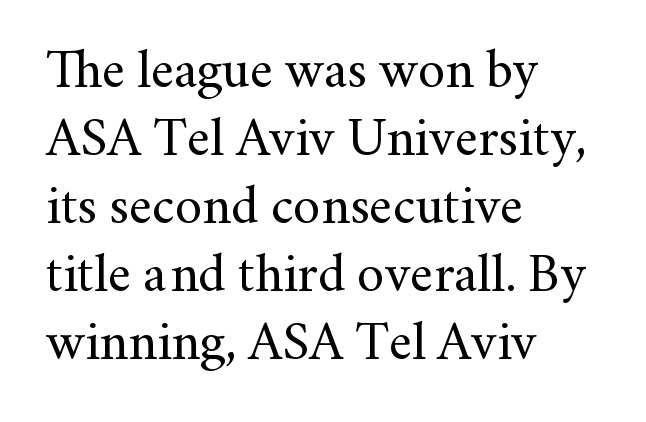
{"serif": "yes", "italic": "no", "bold": "no", "weight": "regular", "width": "normal", "stroke_contrast": "medium", "x_height": "small", "monospaced": "no", "underline": "no", "align": "left", "line_spacing": "normal", "line_spacing_ratio": 1.26, "letter_spacing": "normal", "letter_spacing_em": 0.0, "glyph_px": 54}
